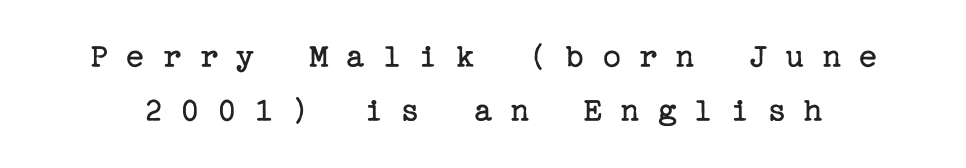
The characters are drawn with everyday or finer stroke widths. Each new line begins a customary step beneath the previous one. Here the glyphs are tracked loosely, breaking word shapes into spaced letters. The space directly below the letters is spotless. The letters stand straight up with perfectly vertical stems. The text was rendered using a seriffed face with decorative stroke endings.
